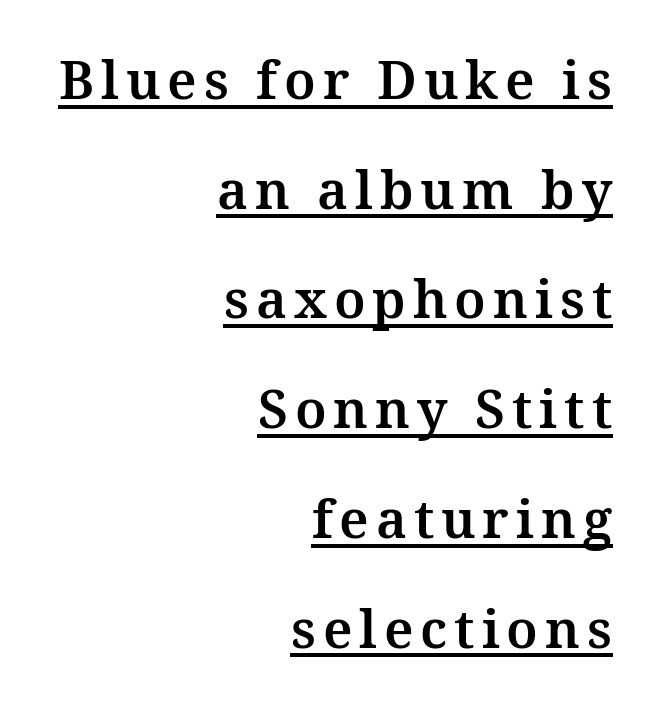
Q: Is the text italic (slanted)? A: No, it is upright.
Q: Is the typeface a serif or a sans-serif typeface? A: Serif.
Q: Is the text underlined? A: Yes.
Q: How is the paragraph aligned? A: Right-aligned.
Q: Is the spacing between lines tight, normal or loose? A: Loose.
Q: Width (condensed, normal, or wide)? A: Normal.
Q: Stroke contrast? A: Medium.
Q: x-height? A: Medium.
Q: Monospaced? A: No.
